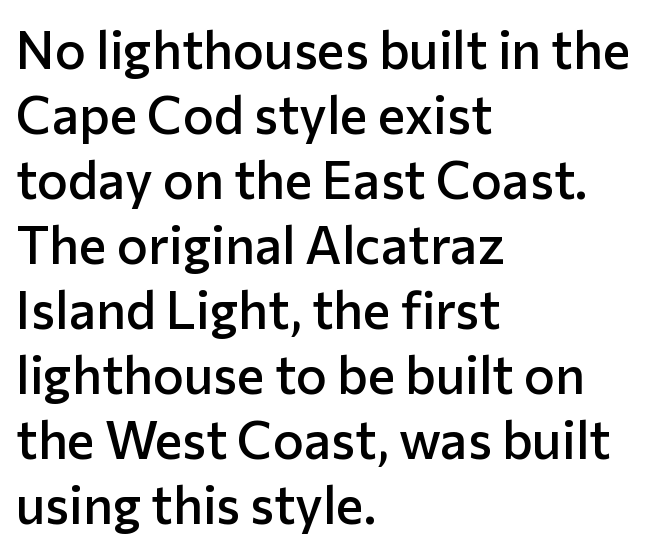
Q: Is the text bold? A: Semi-bold.
Q: Is the text italic (slanted)? A: No, it is upright.
Q: Is the typeface a serif or a sans-serif typeface? A: Sans-serif.
Q: Is the text underlined? A: No.
Q: How is the paragraph aligned? A: Left-aligned.
Q: Is the spacing between letters normal or unusually wide? A: Normal.
Q: Is the spacing between lines tight, normal or loose? A: Normal.
Q: Width (condensed, normal, or wide)? A: Normal.
Q: Stroke contrast? A: Low.
Q: x-height? A: Medium.
Q: Monospaced? A: No.
